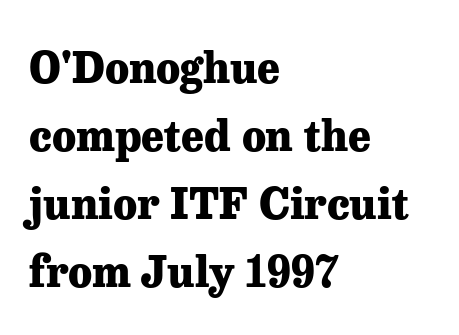
The image shows 43 px heavy serif type, upright; set left-aligned, normal line spacing (1.58x), normal letter spacing, not underlined; low stroke contrast and a medium x-height.
